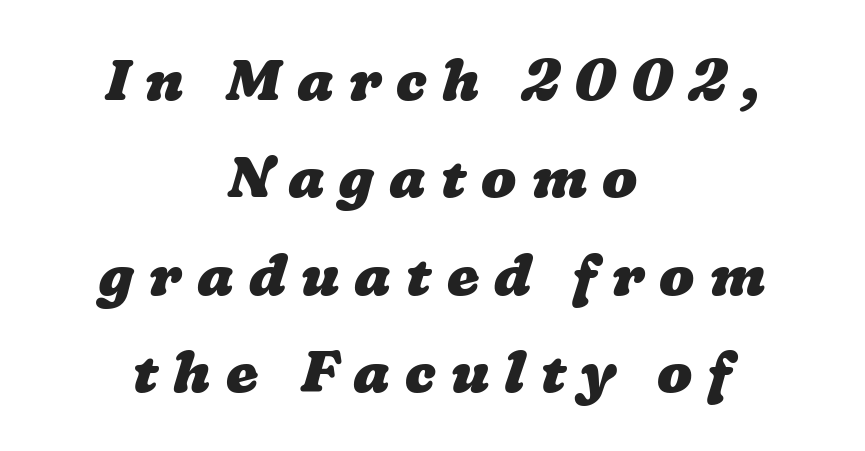
Words appear elongated and porous because spacing is wide. Character widths vary here, with narrow letters taking less room than wide ones. How would I describe the line gaps? Plain and ordinary. Plain, unruled lines of type. In terms of weight, the rendering is a true, heavy bold.
